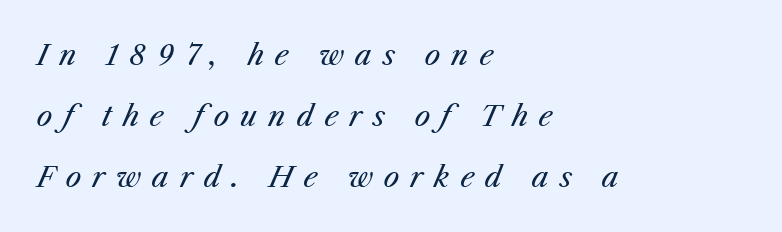
{"italic": "yes", "lean": "right", "slant_degrees": 25, "bold": "no", "weight": "regular", "width": "normal", "stroke_contrast": "medium", "x_height": "medium", "monospaced": "no", "underline": "no", "align": "left", "line_spacing": "loose", "line_spacing_ratio": 2.17, "letter_spacing": "wide", "letter_spacing_em": 0.39, "glyph_px": 28}
